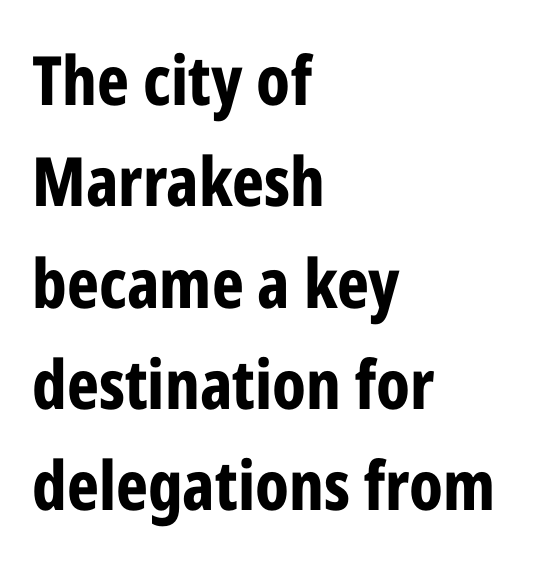
If you measured baseline to baseline, you'd find a middling distance. Unlike a traditional serif, this face leaves its strokes unadorned. The strokes are fattened all the way to bold. The setting favours the left margin, as ordinary paragraphs usually do. Bare-footed words on every line.
